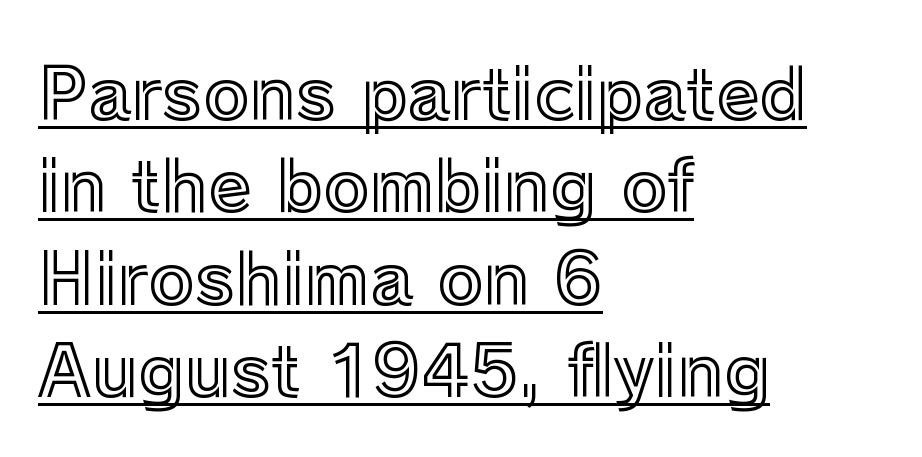
{"italic": "no", "width": "normal", "x_height": "medium", "monospaced": "no", "underline": "yes", "align": "left", "line_spacing": "normal", "line_spacing_ratio": 1.32, "letter_spacing": "normal", "letter_spacing_em": 0.0, "glyph_px": 70}
